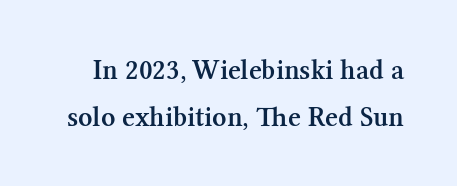
Yep, those are serifs on the letters. Letter spacing: default. Evenly set lines give the paragraph a standard silhouette. A typesetter would mark this as roman, not italic.
